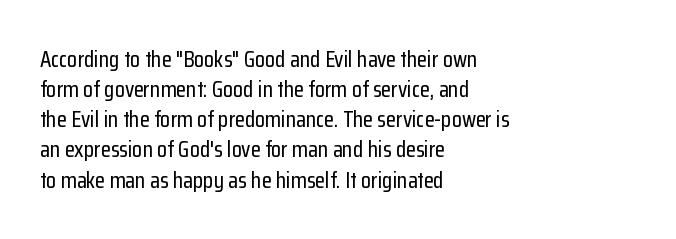
The image shows 23 px text type, upright; set left-aligned, normal line spacing (1.31x), normal letter spacing, not underlined.
